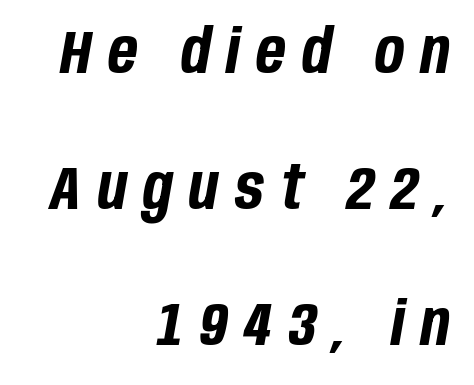
Q: Is the text bold? A: Yes.
Q: Is the text italic (slanted)? A: Yes, it leans right by about 10 degrees.
Q: Is the text underlined? A: No.
Q: How is the paragraph aligned? A: Right-aligned.
Q: Is the spacing between letters normal or unusually wide? A: Unusually wide.
Q: Is the spacing between lines tight, normal or loose? A: Loose.
Q: Width (condensed, normal, or wide)? A: Condensed.
Q: Stroke contrast? A: Low.
Q: x-height? A: Large.
Q: Monospaced? A: No.
